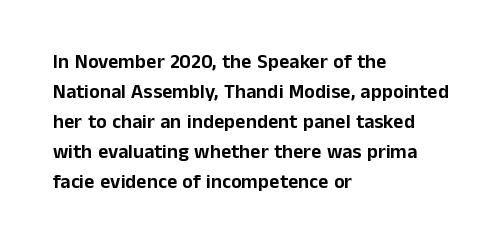
The image shows 20 px text type, upright; set left-aligned, normal line spacing (1.5x), normal letter spacing, not underlined.
